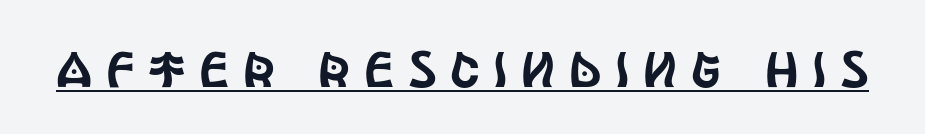
Q: Is the text italic (slanted)? A: No, it is upright.
Q: Is the typeface a serif or a sans-serif typeface? A: Sans-serif.
Q: Is the text underlined? A: Yes.
Q: Is the spacing between letters normal or unusually wide? A: Unusually wide.
Q: Width (condensed, normal, or wide)? A: Condensed.
Q: x-height? A: Large.
Q: Monospaced? A: No.
